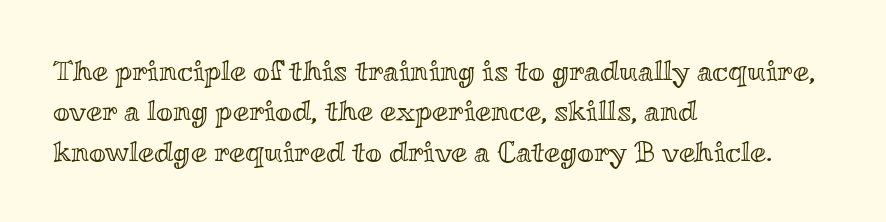
{"italic": "no", "width": "wide", "x_height": "small", "monospaced": "no", "underline": "no", "align": "left", "line_spacing": "normal", "line_spacing_ratio": 1.39, "letter_spacing": "normal", "letter_spacing_em": 0.0, "glyph_px": 29}
